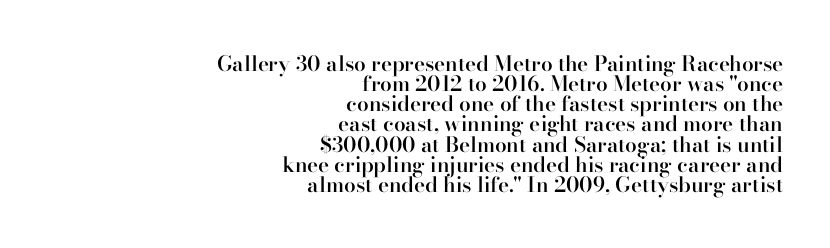
Q: Is the text bold? A: Semi-bold.
Q: Is the text italic (slanted)? A: No, it is upright.
Q: Is the text underlined? A: No.
Q: How is the paragraph aligned? A: Right-aligned.
Q: Is the spacing between letters normal or unusually wide? A: Normal.
Q: Is the spacing between lines tight, normal or loose? A: Tight.
